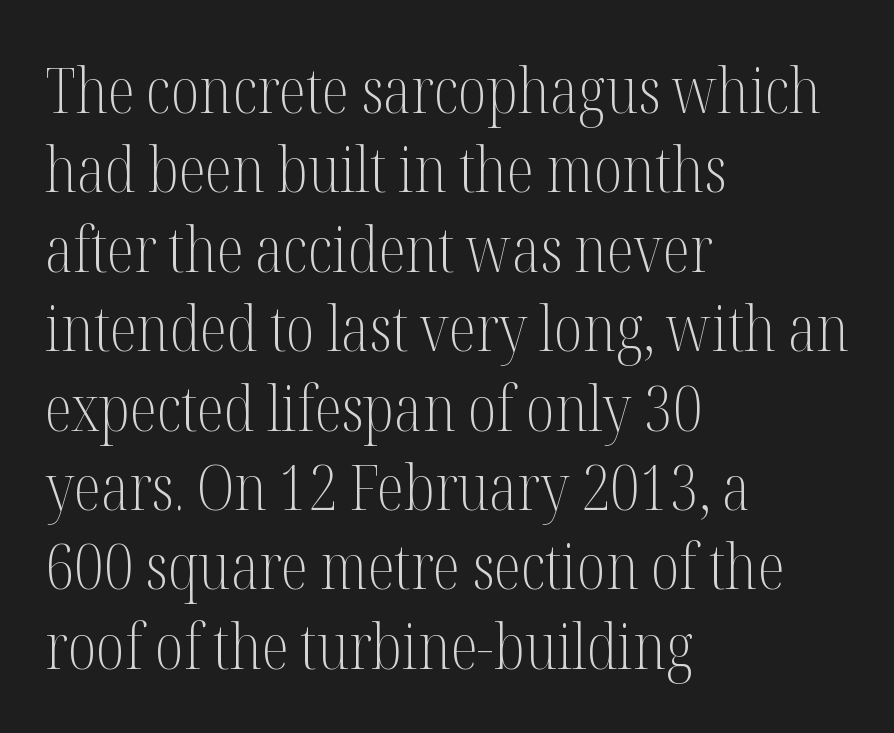
The image shows 63 px light, condensed serif type, upright; set left-aligned, normal line spacing (1.26x), normal letter spacing, not underlined; medium stroke contrast and a medium x-height.
